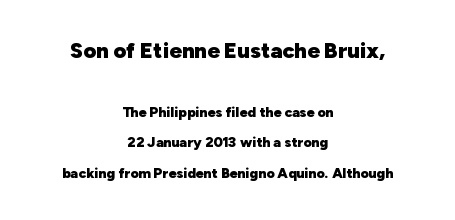
The gap between lines stays unmarked. The passage shown is emphatically bold. Do the letters lean? They stand straight. Default kerning and tracking; the words read as compact shapes.
